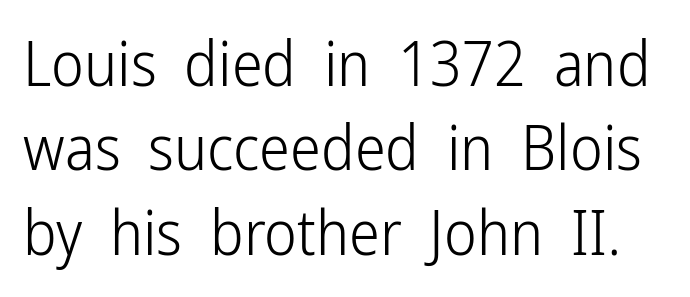
Check the space under the baseline: it is left empty. The lettering stays uniformly vertical, giving the passage a roman look. Spacing verdict: proportional, widths tailored to each character. Observe the ordinary spacing: letters are neighbours, not strangers.
